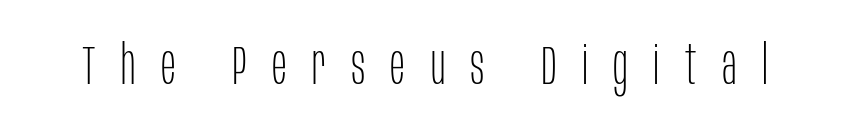
When letters stand straight like this, we call the style roman or upright. These lines have a slow, spaced-out rhythm from letter to letter. Is the type heavy? It reads as light-to-regular instead. Type without underlining. Is this a sans? Yes — the strokes have no serifs. The face used here is proportionally spaced, like ordinary book or web type.
